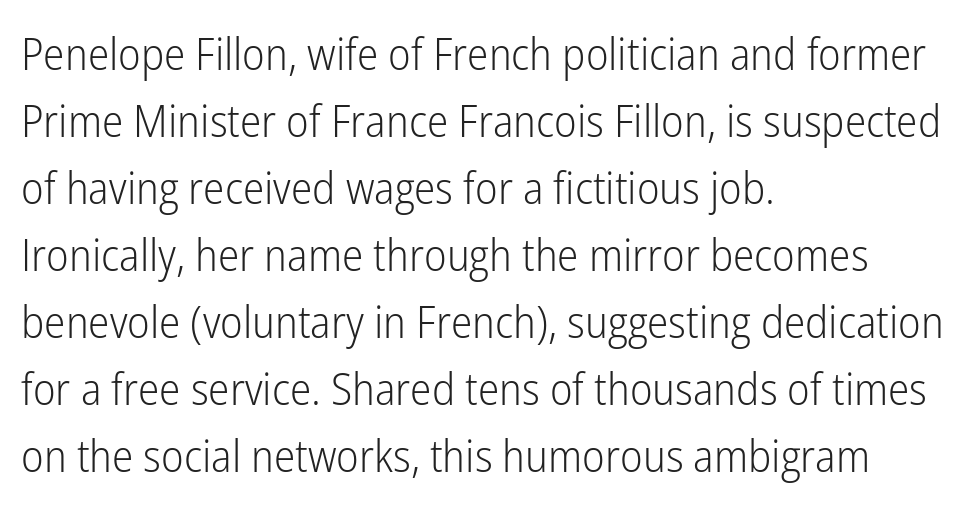
Do the characters align in a grid? No, the font is proportional. Italic: no, the glyphs are upright roman. In terms of leading, this rendering sits right in the middle. The space beneath each line is pristine and unruled. The letters carry no serifs — their stems end cleanly without finishing strokes.
